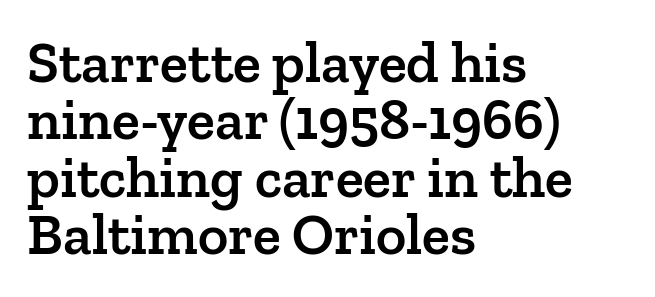
The image shows 58 px semibold serif type, upright; set left-aligned, tight line spacing (0.99x), normal letter spacing, not underlined; low stroke contrast and a medium x-height.
